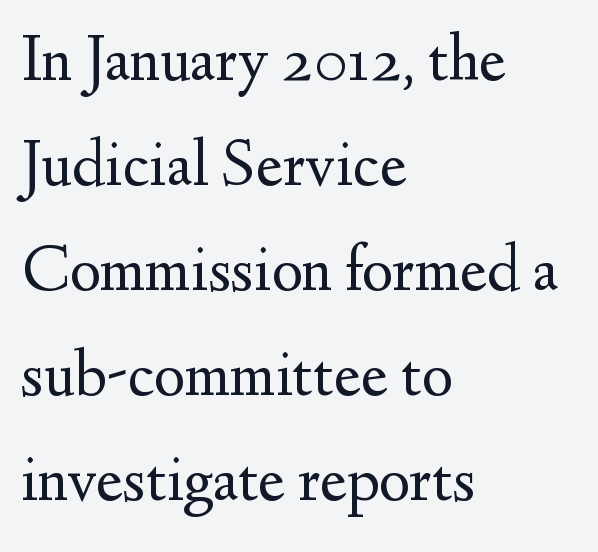
A typesetter would label this face a serif. The rows are spaced the way most documents space them. The face used here is proportionally spaced, like ordinary book or web type. No chunkiness to these letters — they're not bold. Honestly, there is no underline to notice here at all. Each word holds together tightly as a unit, with standard inter-letter gaps.
